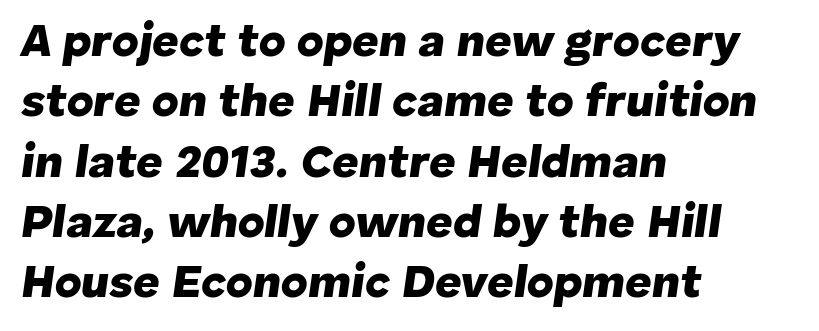
The image shows 46 px heavy type, italic (leaning right); set left-aligned, normal line spacing (1.31x), normal letter spacing, not underlined; low stroke contrast and a medium x-height.
